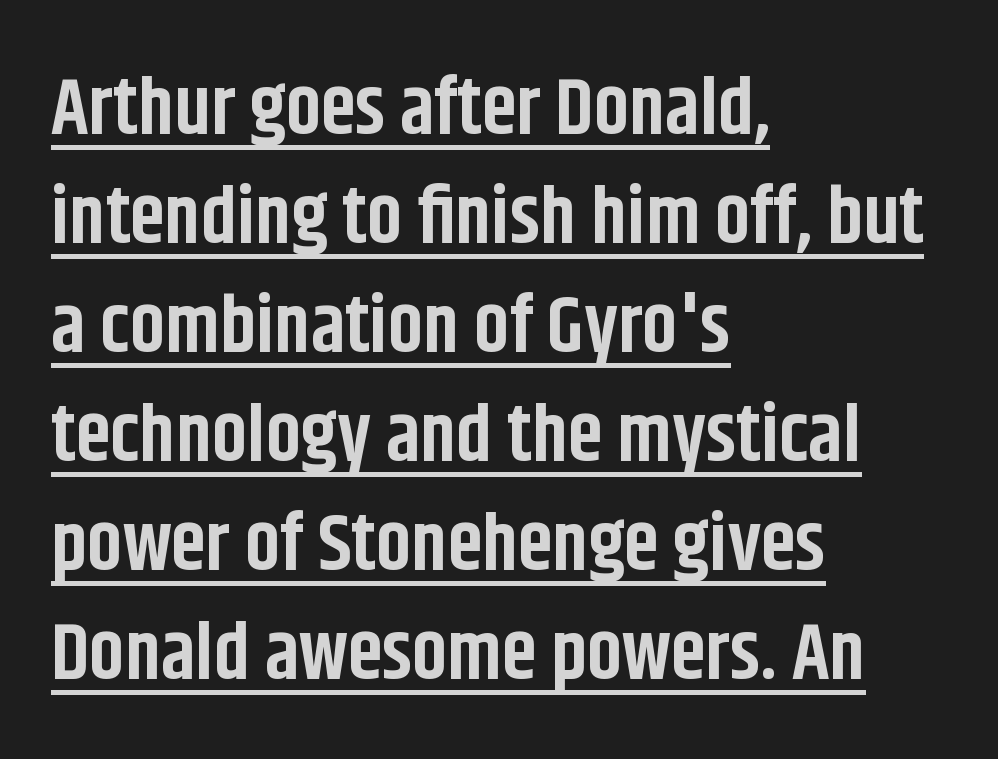
{"serif": "no", "italic": "no", "bold": "yes", "weight": "bold", "width": "condensed", "stroke_contrast": "low", "x_height": "large", "monospaced": "no", "underline": "yes", "align": "left", "line_spacing": "normal", "line_spacing_ratio": 1.38, "letter_spacing": "normal", "letter_spacing_em": 0.0, "glyph_px": 79}
